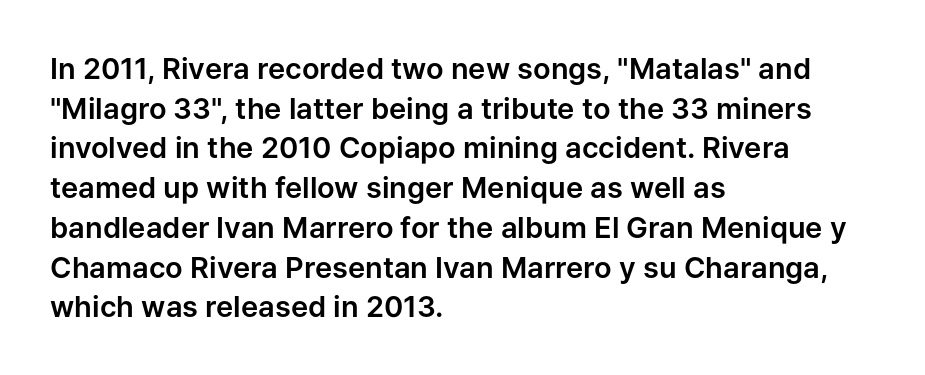
The image shows 29 px sans-serif type, upright; set left-aligned, normal line spacing (1.37x), normal letter spacing, not underlined; low stroke contrast and a medium x-height.
